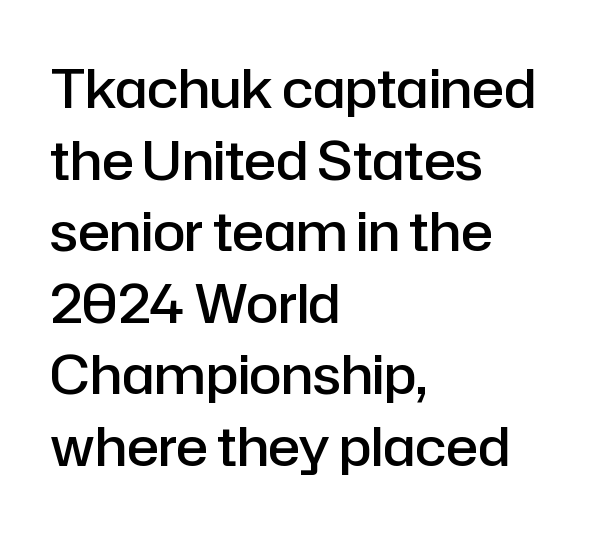
The image shows 53 px semibold sans-serif type, upright; set left-aligned, normal line spacing (1.35x), normal letter spacing, not underlined; low stroke contrast and a medium x-height.
